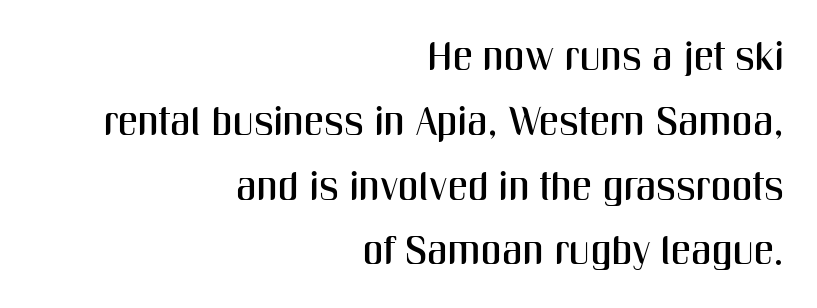
{"serif": "no", "italic": "no", "width": "condensed", "stroke_contrast": "medium", "x_height": "medium", "monospaced": "no", "underline": "no", "align": "right", "line_spacing": "normal", "line_spacing_ratio": 1.62, "letter_spacing": "normal", "letter_spacing_em": 0.0, "glyph_px": 40}
